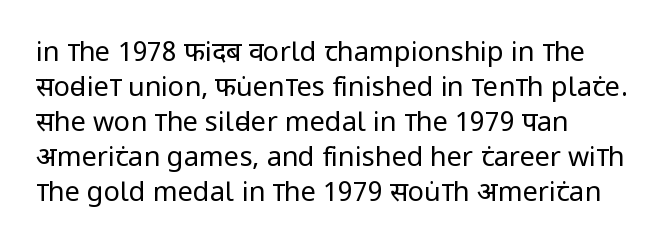
Q: Is the text bold? A: No.
Q: Is the text italic (slanted)? A: No, it is upright.
Q: Is the text underlined? A: No.
Q: How is the paragraph aligned? A: Left-aligned.
Q: Is the spacing between letters normal or unusually wide? A: Normal.
Q: Is the spacing between lines tight, normal or loose? A: Normal.
